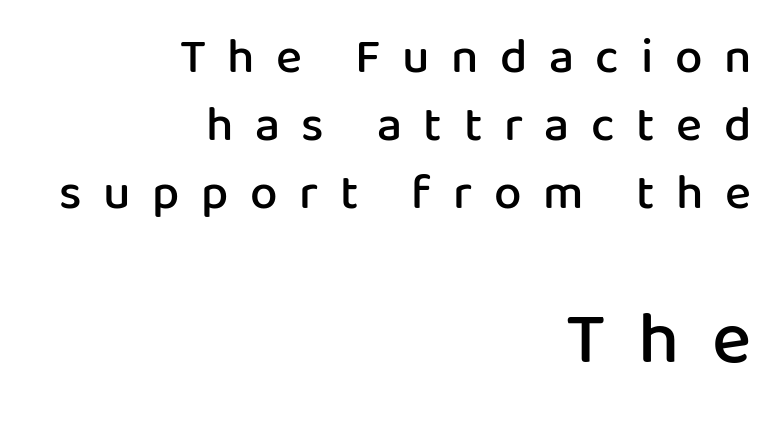
Q: Is the text bold? A: Semi-bold.
Q: Is the text italic (slanted)? A: No, it is upright.
Q: Is the typeface a serif or a sans-serif typeface? A: Sans-serif.
Q: Is the text underlined? A: No.
Q: How is the paragraph aligned? A: Right-aligned.
Q: Is the spacing between letters normal or unusually wide? A: Unusually wide.
Q: Is the spacing between lines tight, normal or loose? A: Normal.
Q: Which block of text is set in a larger size, the first (top) or the second (bottom)? A: The second (bottom) one.
Q: Width (condensed, normal, or wide)? A: Normal.
Q: Stroke contrast? A: Low.
Q: x-height? A: Medium.
Q: Monospaced? A: No.
